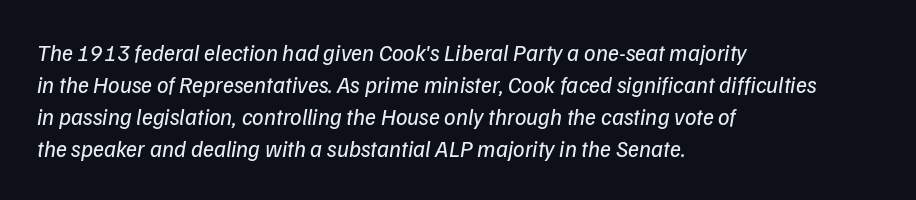
The image shows 23 px text type, italic (leaning right); set left-aligned, normal line spacing (1.39x), normal letter spacing, not underlined.
